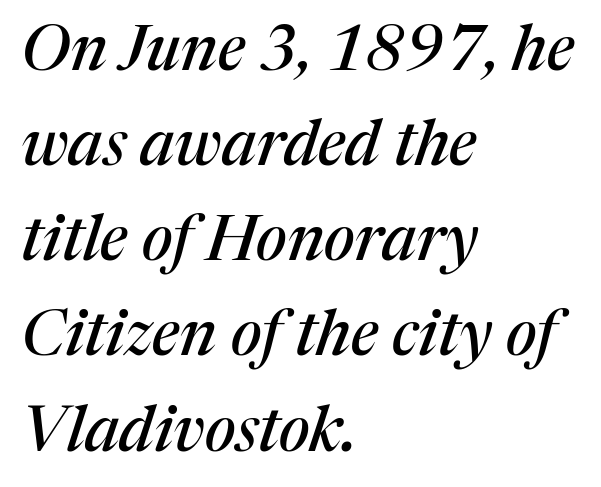
Q: Is the text italic (slanted)? A: Yes, it leans right by about 17 degrees.
Q: Is the typeface a serif or a sans-serif typeface? A: Serif.
Q: Is the text underlined? A: No.
Q: How is the paragraph aligned? A: Left-aligned.
Q: Is the spacing between letters normal or unusually wide? A: Normal.
Q: Is the spacing between lines tight, normal or loose? A: Normal.
Q: Width (condensed, normal, or wide)? A: Normal.
Q: Stroke contrast? A: Medium.
Q: x-height? A: Medium.
Q: Monospaced? A: No.
